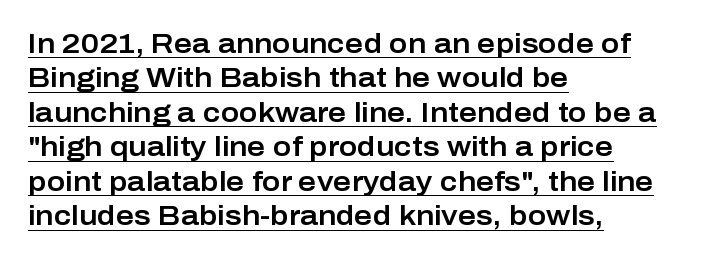
Check where the strokes stop: nothing finishes them off — pure sans. Compared with a centered layout, this one pins lines to the left instead. Default kerning and tracking; the words read as compact shapes. The face used here is proportionally spaced, like ordinary book or web type. This sample carries an underscore along the baseline area. The letters stand straight up with perfectly vertical stems.
